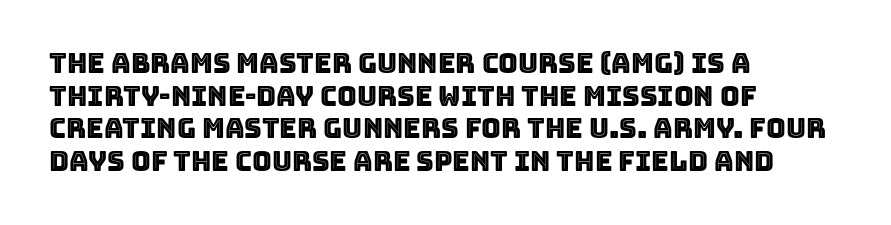
Q: Is the text italic (slanted)? A: No, it is upright.
Q: Is the text underlined? A: No.
Q: How is the paragraph aligned? A: Left-aligned.
Q: Is the spacing between letters normal or unusually wide? A: Normal.
